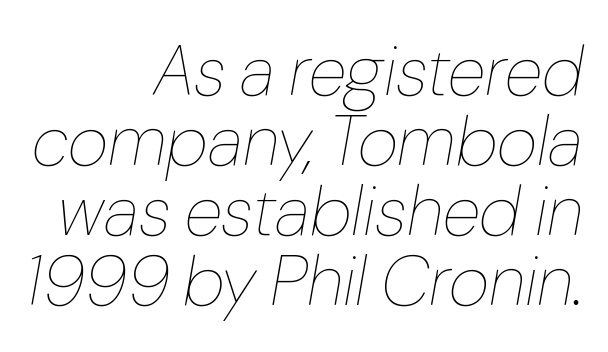
{"italic": "yes", "lean": "right", "slant_degrees": 10, "bold": "no", "weight": "thin", "width": "normal", "stroke_contrast": "low", "x_height": "medium", "monospaced": "no", "underline": "no", "align": "right", "line_spacing": "tight", "line_spacing_ratio": 1.0, "letter_spacing": "normal", "letter_spacing_em": 0.0, "glyph_px": 70}
